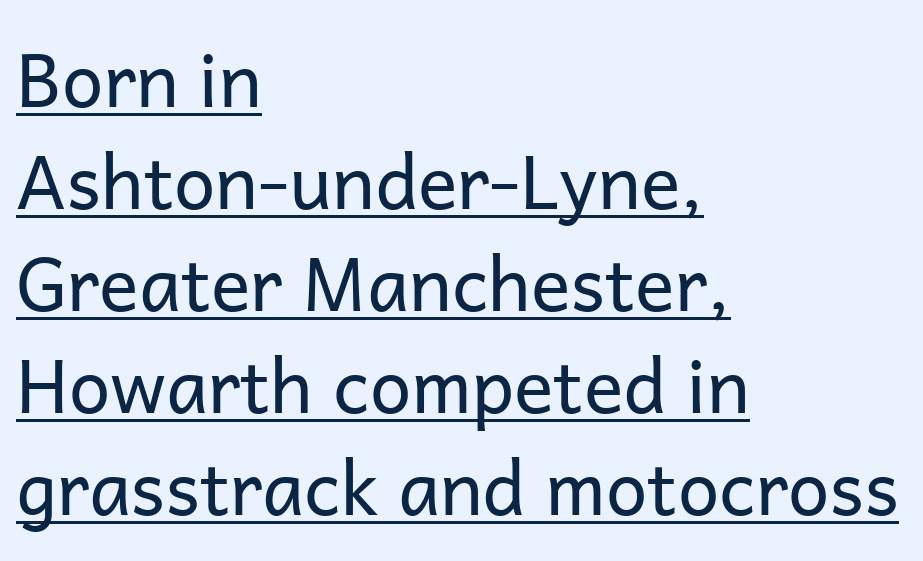
Q: Is the text bold? A: No.
Q: Is the text italic (slanted)? A: No, it is upright.
Q: Is the typeface a serif or a sans-serif typeface? A: Sans-serif.
Q: Is the text underlined? A: Yes.
Q: How is the paragraph aligned? A: Left-aligned.
Q: Is the spacing between letters normal or unusually wide? A: Normal.
Q: Is the spacing between lines tight, normal or loose? A: Normal.
Q: Width (condensed, normal, or wide)? A: Normal.
Q: Stroke contrast? A: Low.
Q: x-height? A: Medium.
Q: Monospaced? A: No.
